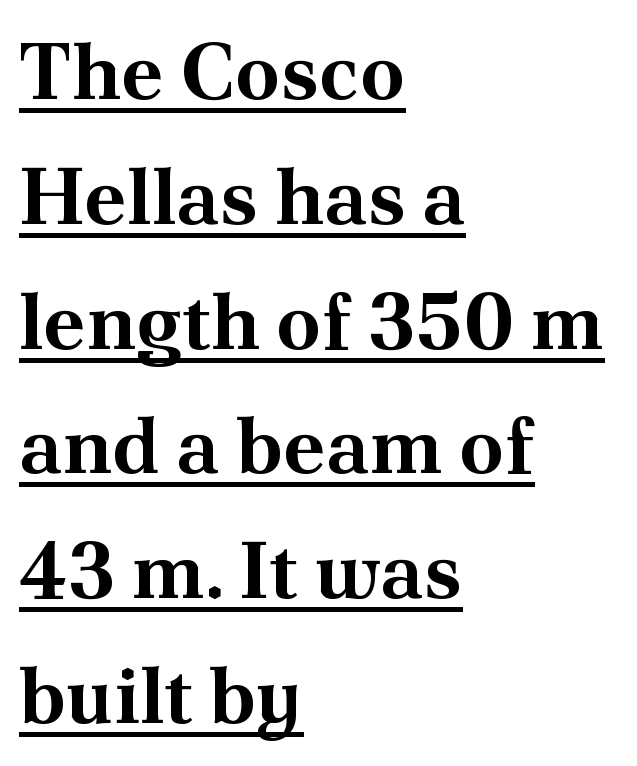
The image shows 80 px bold serif type, upright; set left-aligned, normal line spacing (1.56x), normal letter spacing, underlined; medium stroke contrast and a small x-height.
